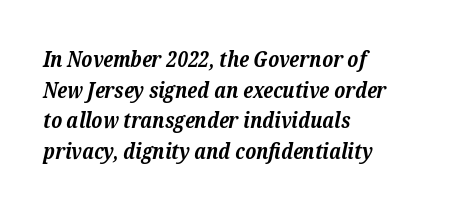
Q: Is the text bold? A: Yes.
Q: Is the text italic (slanted)? A: Yes, it leans right by about 12 degrees.
Q: Is the text underlined? A: No.
Q: How is the paragraph aligned? A: Left-aligned.
Q: Is the spacing between letters normal or unusually wide? A: Normal.
Q: Is the spacing between lines tight, normal or loose? A: Normal.
